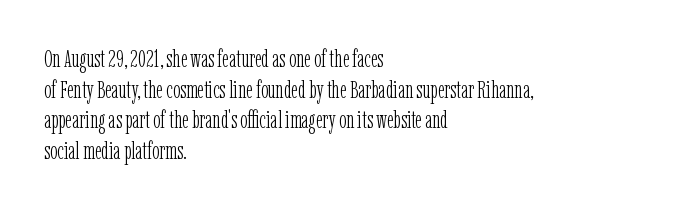
Is the type heavy? It reads as light-to-regular instead. Leftover space on each line is placed entirely after the last word. Characters follow at the spacing the type designer built in. The passage shown stacks its lines at a standard gap.
